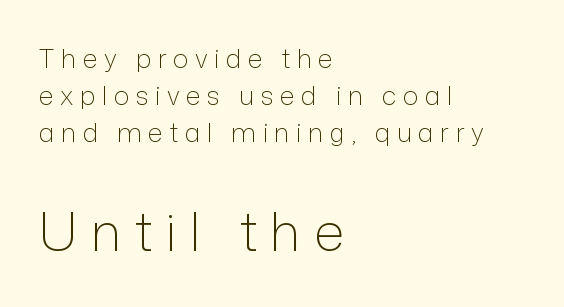
Q: Is the text bold? A: No.
Q: Is the text italic (slanted)? A: No, it is upright.
Q: Is the typeface a serif or a sans-serif typeface? A: Sans-serif.
Q: Is the text underlined? A: No.
Q: How is the paragraph aligned? A: Left-aligned.
Q: Is the spacing between letters normal or unusually wide? A: Unusually wide.
Q: Is the spacing between lines tight, normal or loose? A: Normal.
Q: Which block of text is set in a larger size, the first (top) or the second (bottom)? A: The second (bottom) one.
Q: Width (condensed, normal, or wide)? A: Normal.
Q: Stroke contrast? A: Low.
Q: x-height? A: Medium.
Q: Monospaced? A: No.
